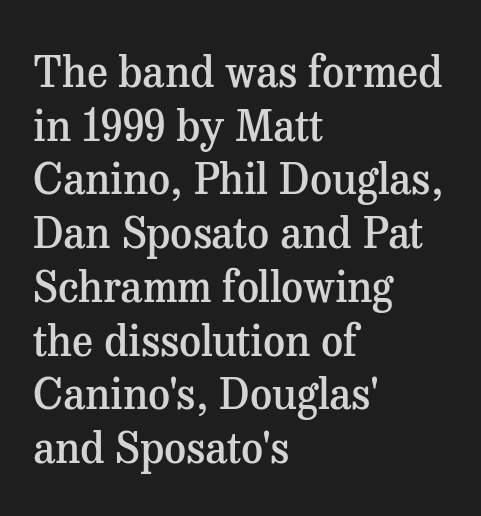
{"serif": "yes", "italic": "no", "bold": "semi", "weight": "semibold", "width": "normal", "stroke_contrast": "medium", "x_height": "medium", "monospaced": "no", "underline": "no", "align": "left", "line_spacing": "normal", "line_spacing_ratio": 1.25, "letter_spacing": "normal", "letter_spacing_em": 0.0, "glyph_px": 43}
